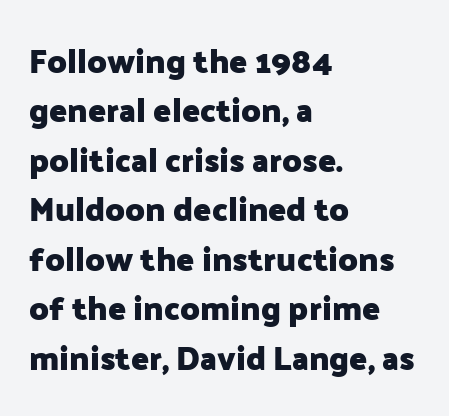
This rendering uses left alignment, leaving the right contour irregular. Tall strokes in this sample are plumb rather than angled. Font category for this specimen: sans-serif. The zone under the glyphs is completely vacant.
